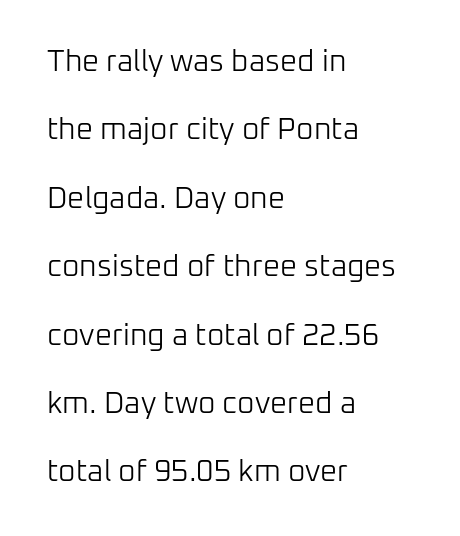
Q: Is the text bold? A: No.
Q: Is the text italic (slanted)? A: No, it is upright.
Q: Is the typeface a serif or a sans-serif typeface? A: Sans-serif.
Q: Is the text underlined? A: No.
Q: How is the paragraph aligned? A: Left-aligned.
Q: Is the spacing between letters normal or unusually wide? A: Normal.
Q: Is the spacing between lines tight, normal or loose? A: Loose.
Q: Width (condensed, normal, or wide)? A: Normal.
Q: Stroke contrast? A: Low.
Q: x-height? A: Medium.
Q: Monospaced? A: No.
